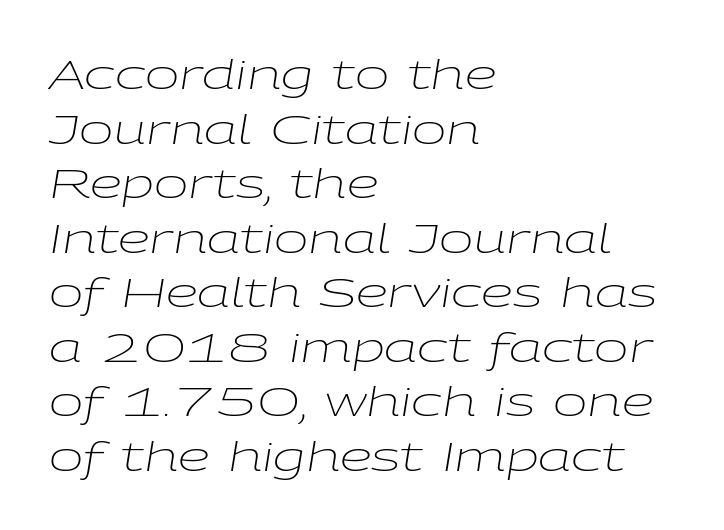
Q: Is the text bold? A: No.
Q: Is the text italic (slanted)? A: Yes, it leans right by about 9 degrees.
Q: Is the text underlined? A: No.
Q: How is the paragraph aligned? A: Left-aligned.
Q: Is the spacing between letters normal or unusually wide? A: Normal.
Q: Is the spacing between lines tight, normal or loose? A: Normal.
Q: Width (condensed, normal, or wide)? A: Wide.
Q: Stroke contrast? A: Low.
Q: x-height? A: Medium.
Q: Monospaced? A: No.
